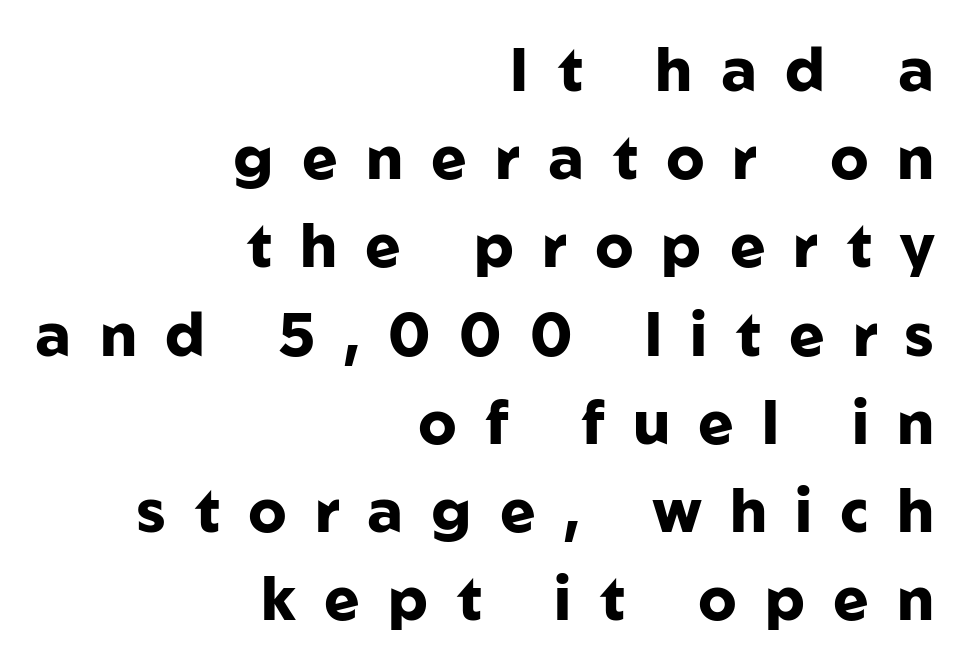
The image shows 60 px heavy sans-serif type, upright; set right-aligned, normal line spacing (1.47x), unusually wide letter spacing (+0.47 em), not underlined; low stroke contrast and a medium x-height.
